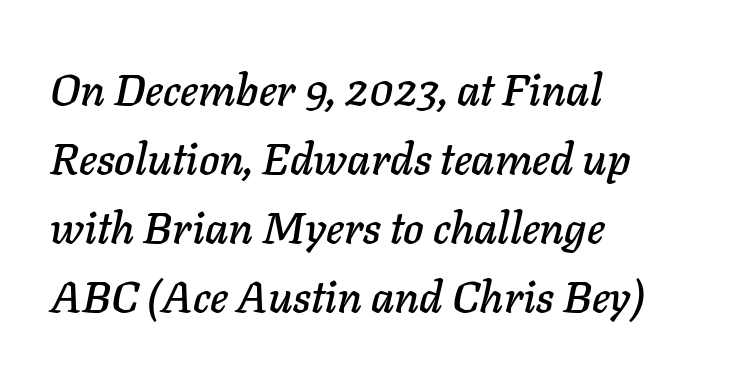
Q: Is the text italic (slanted)? A: Yes, it leans right by about 11 degrees.
Q: Is the text underlined? A: No.
Q: How is the paragraph aligned? A: Left-aligned.
Q: Is the spacing between letters normal or unusually wide? A: Normal.
Q: Is the spacing between lines tight, normal or loose? A: Normal.
Q: Width (condensed, normal, or wide)? A: Normal.
Q: Stroke contrast? A: Low.
Q: x-height? A: Medium.
Q: Monospaced? A: No.
